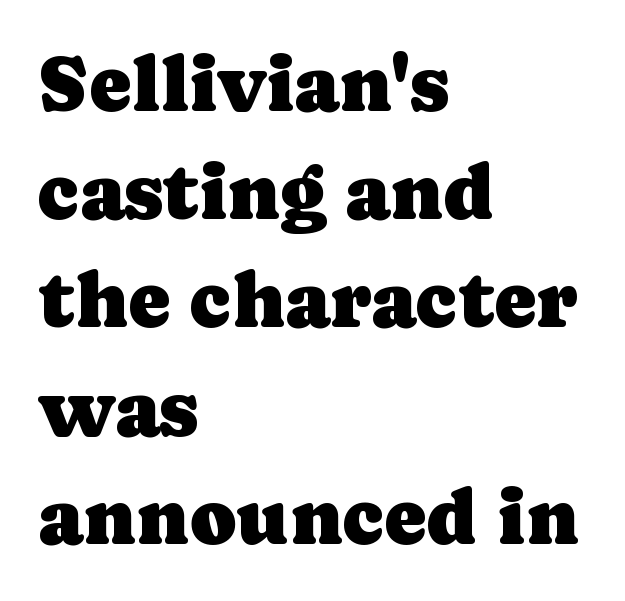
Q: Is the text italic (slanted)? A: No, it is upright.
Q: Is the typeface a serif or a sans-serif typeface? A: Serif.
Q: Is the text underlined? A: No.
Q: How is the paragraph aligned? A: Left-aligned.
Q: Is the spacing between letters normal or unusually wide? A: Normal.
Q: Is the spacing between lines tight, normal or loose? A: Normal.
Q: Width (condensed, normal, or wide)? A: Normal.
Q: Stroke contrast? A: Low.
Q: x-height? A: Medium.
Q: Monospaced? A: No.
